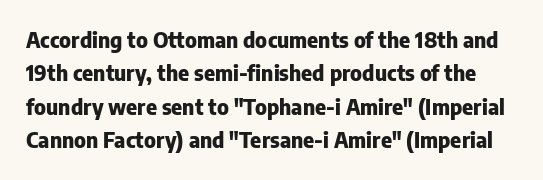
The image shows 21 px bold type, upright; set normal line spacing (1.59x), normal letter spacing, not underlined.
